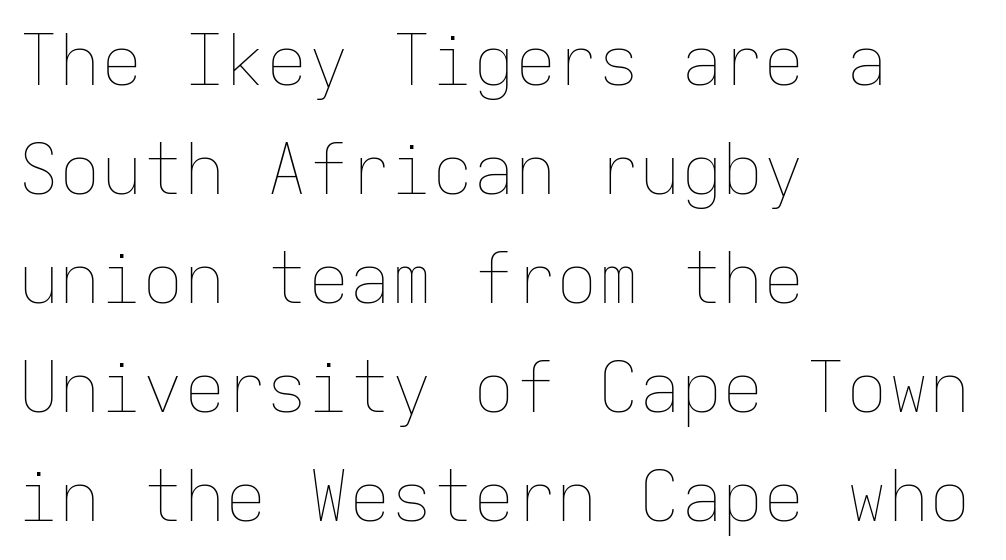
Each letter, wide or thin by design, is forced into the same width here. Line starts are locked; line ends wander. The lettering holds an erect, upright posture throughout. The string is rendered with underlining switched off. Compared with typical paragraphs, the rows here are spaced about the same. The type is set solid horizontally, with unmodified tracking.
